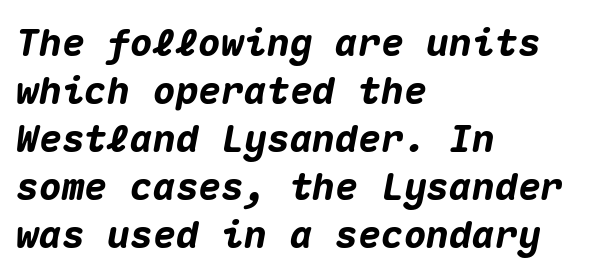
Q: Is the text bold? A: Yes.
Q: Is the text italic (slanted)? A: Yes, it leans right by about 10 degrees.
Q: Is the text underlined? A: No.
Q: How is the paragraph aligned? A: Left-aligned.
Q: Is the spacing between letters normal or unusually wide? A: Normal.
Q: Is the spacing between lines tight, normal or loose? A: Normal.
Q: Width (condensed, normal, or wide)? A: Normal.
Q: Stroke contrast? A: Medium.
Q: x-height? A: Medium.
Q: Monospaced? A: Yes.
